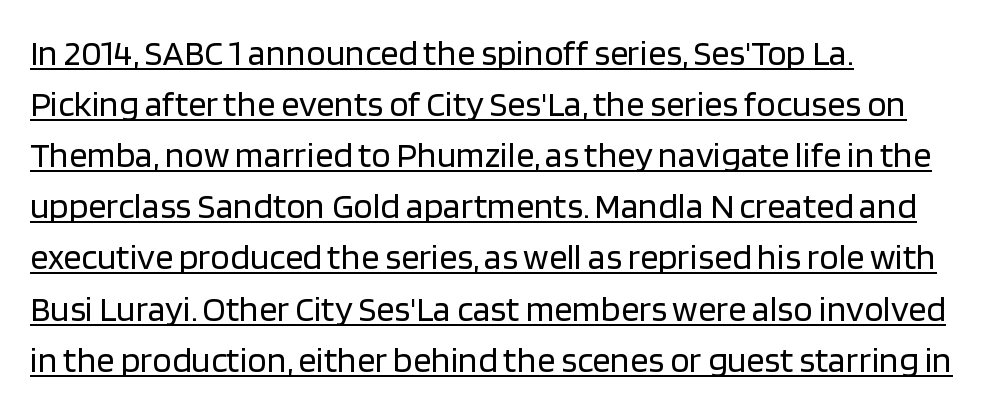
{"serif": "no", "italic": "no", "bold": "no", "weight": "regular", "width": "normal", "stroke_contrast": "low", "x_height": "large", "monospaced": "no", "underline": "yes", "align": "left", "line_spacing": "normal", "line_spacing_ratio": 1.42, "letter_spacing": "normal", "letter_spacing_em": 0.0, "glyph_px": 36}
